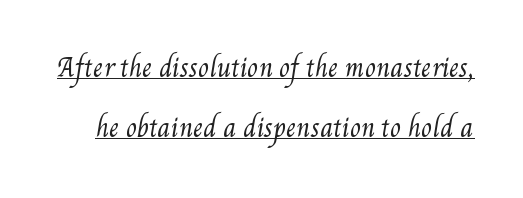
{"bold": "no", "underline": "yes", "line_spacing": "loose", "line_spacing_ratio": 2.4, "letter_spacing": "normal", "letter_spacing_em": 0.0, "glyph_px": 25}
